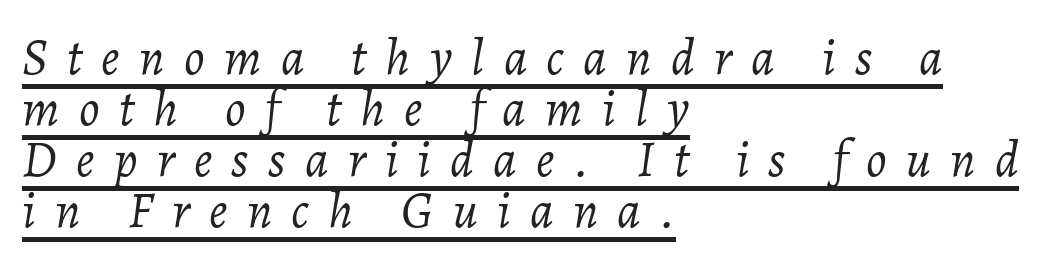
Compared with typical body copy, the letter spacing here is much looser. Alignment: flush left. Heaviness? Minimal to ordinary, like unemphasized prose. Looks like regular typesetting: each glyph gets only the width it needs. A typesetter would mark this as italic.
